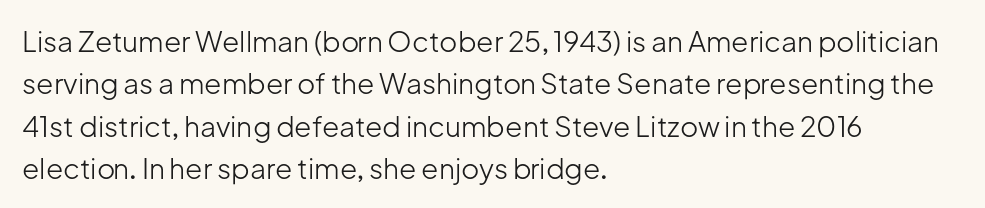
Q: Is the text bold? A: No.
Q: Is the text italic (slanted)? A: No, it is upright.
Q: Is the typeface a serif or a sans-serif typeface? A: Sans-serif.
Q: Is the text underlined? A: No.
Q: How is the paragraph aligned? A: Left-aligned.
Q: Is the spacing between letters normal or unusually wide? A: Normal.
Q: Is the spacing between lines tight, normal or loose? A: Normal.
Q: Width (condensed, normal, or wide)? A: Normal.
Q: Stroke contrast? A: Low.
Q: x-height? A: Medium.
Q: Monospaced? A: No.
